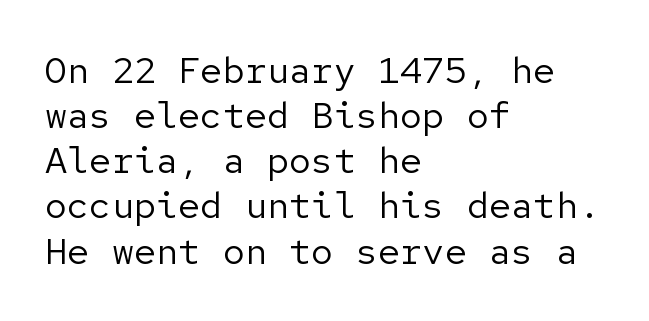
The image shows 37 px regular-weight sans-serif type, upright; set left-aligned, line spacing 1.22x, normal letter spacing, not underlined; low stroke contrast and a medium x-height.
